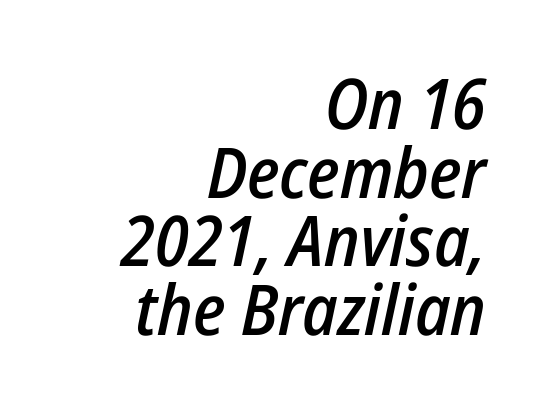
A typesetter would call this proportional, since set widths differ per character. The line-height multiplier appears low, near solid setting. If you drew a line through each stem, it would be angled. Caption: multi-line text, flush right, ragged left. The gap between lines stays unmarked.
